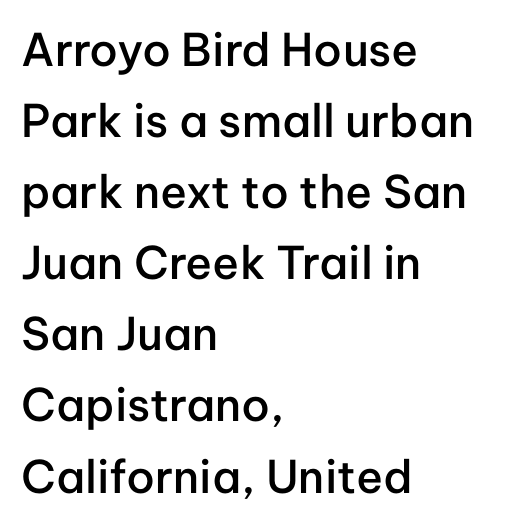
{"serif": "no", "italic": "no", "bold": "semi", "weight": "semibold", "width": "normal", "stroke_contrast": "low", "x_height": "medium", "monospaced": "no", "underline": "no", "align": "left", "line_spacing": "normal", "line_spacing_ratio": 1.58, "letter_spacing": "normal", "letter_spacing_em": 0.0, "glyph_px": 45}
